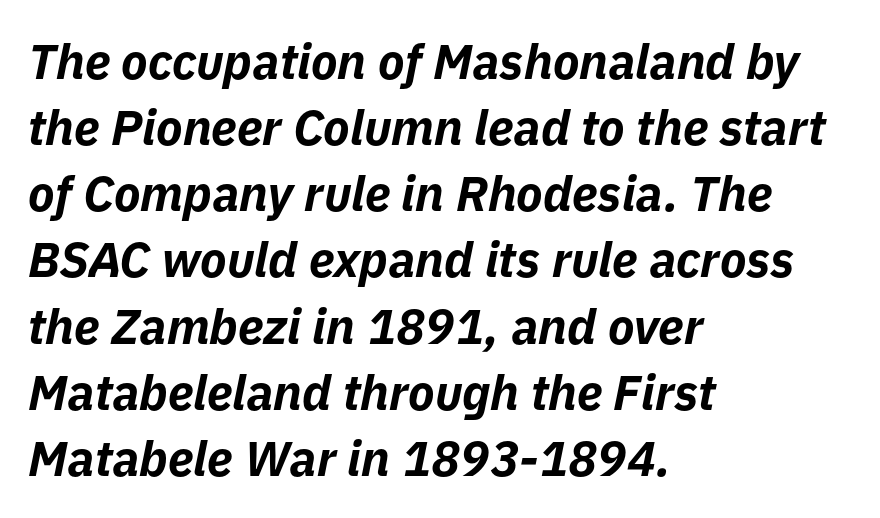
Q: Is the text bold? A: Yes.
Q: Is the text italic (slanted)? A: Yes, it leans right by about 11 degrees.
Q: Is the text underlined? A: No.
Q: How is the paragraph aligned? A: Left-aligned.
Q: Is the spacing between letters normal or unusually wide? A: Normal.
Q: Is the spacing between lines tight, normal or loose? A: Normal.
Q: Width (condensed, normal, or wide)? A: Normal.
Q: Stroke contrast? A: Low.
Q: x-height? A: Medium.
Q: Monospaced? A: No.
